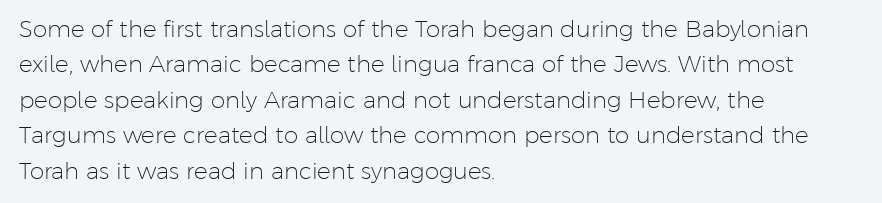
{"italic": "no", "bold": "no", "underline": "no", "align": "left", "line_spacing": "normal", "line_spacing_ratio": 1.54, "letter_spacing": "normal", "letter_spacing_em": 0.0, "glyph_px": 23}
